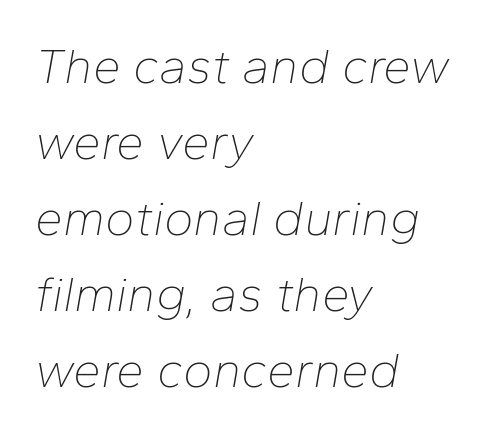
Q: Is the text bold? A: No.
Q: Is the text italic (slanted)? A: Yes, it leans right by about 10 degrees.
Q: Is the text underlined? A: No.
Q: How is the paragraph aligned? A: Left-aligned.
Q: Is the spacing between letters normal or unusually wide? A: Normal.
Q: Is the spacing between lines tight, normal or loose? A: Normal.
Q: Width (condensed, normal, or wide)? A: Normal.
Q: Stroke contrast? A: Low.
Q: x-height? A: Medium.
Q: Monospaced? A: No.
